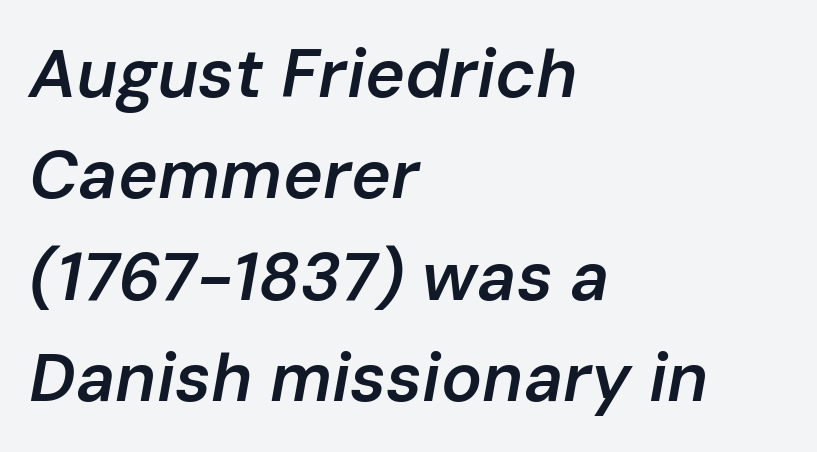
The image shows 68 px semibold type, italic (leaning right); set left-aligned, normal line spacing (1.49x), normal letter spacing, not underlined; low stroke contrast and a medium x-height.
